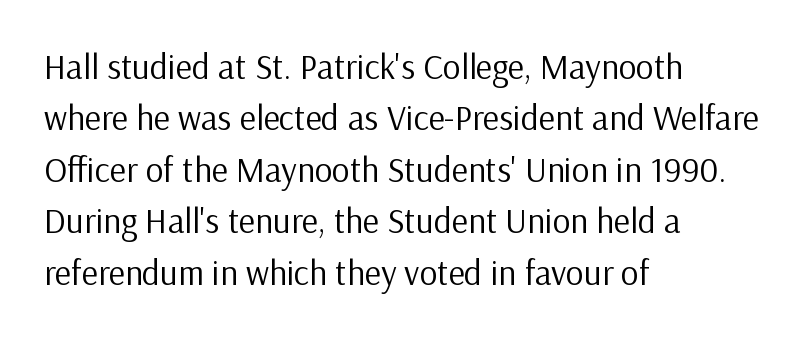
{"serif": "no", "italic": "no", "bold": "no", "weight": "regular", "width": "normal", "stroke_contrast": "low", "x_height": "medium", "monospaced": "no", "underline": "no", "align": "left", "line_spacing": "normal", "line_spacing_ratio": 1.47, "letter_spacing": "normal", "letter_spacing_em": 0.0, "glyph_px": 35}
